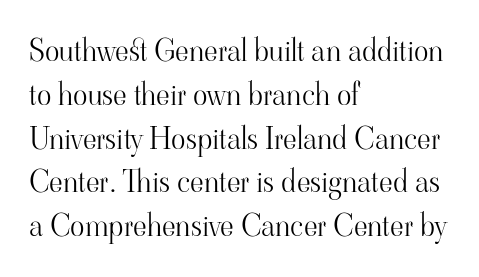
{"serif": "yes", "italic": "no", "bold": "no", "weight": "light", "width": "normal", "stroke_contrast": "high", "x_height": "small", "monospaced": "no", "underline": "no", "align": "left", "line_spacing": "normal", "line_spacing_ratio": 1.46, "letter_spacing": "normal", "letter_spacing_em": 0.0, "glyph_px": 30}
